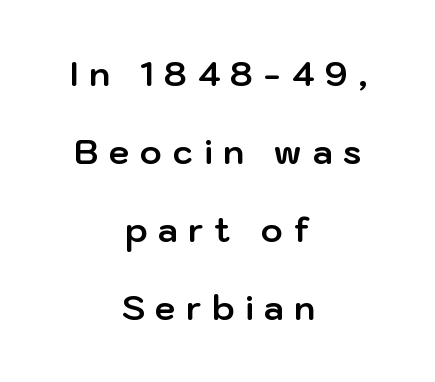
Plain, unruled lines of type. Ascenders rise straight up at ninety degrees. The face used here is rendered with a markedly widened letterfit. The line-height multiplier appears high, well above default.
